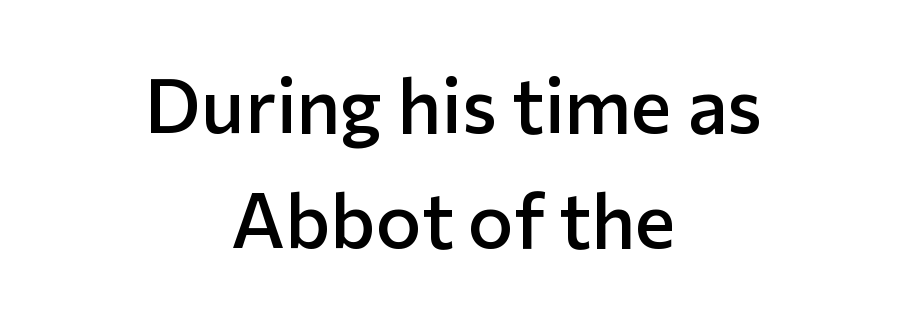
The image shows 77 px semibold sans-serif type, upright; set centered, normal line spacing (1.49x), normal letter spacing, not underlined; low stroke contrast and a medium x-height.
